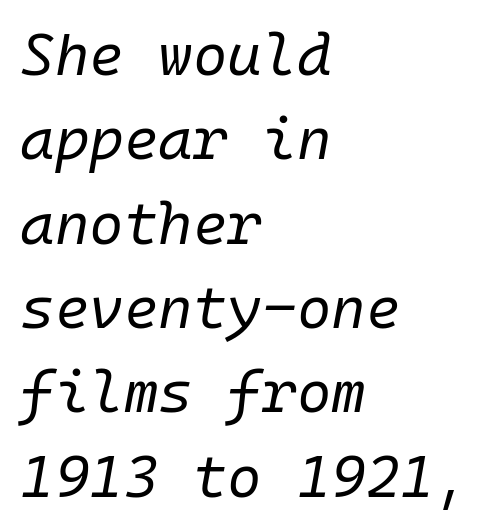
The image shows 59 px regular-weight type, italic (leaning right), monospaced; set left-aligned, normal line spacing (1.43x), normal letter spacing, not underlined; low stroke contrast and a medium x-height.
